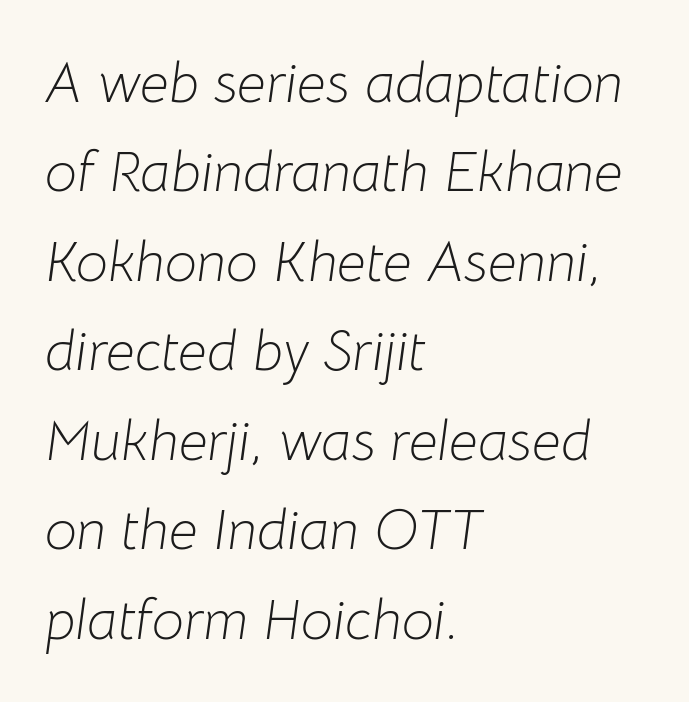
The image shows 57 px light type, italic (leaning right); set left-aligned, normal line spacing (1.57x), normal letter spacing, not underlined; low stroke contrast and a medium x-height.
